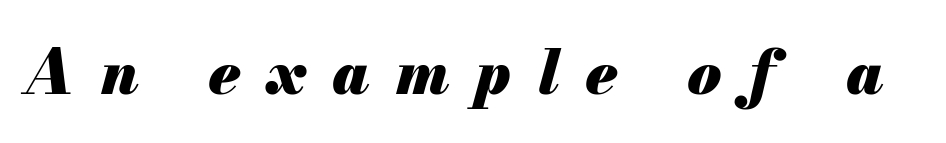
Notice how the stems are inclined rather than vertical — that's the hallmark of italics. What stands out about the letter spacing? Its width — letters are far apart. Compared with an ordinary text face, these strokes are far heavier — a full bold. Quick note: underline off. Proportional: the letters do not fall into vertical columns.
